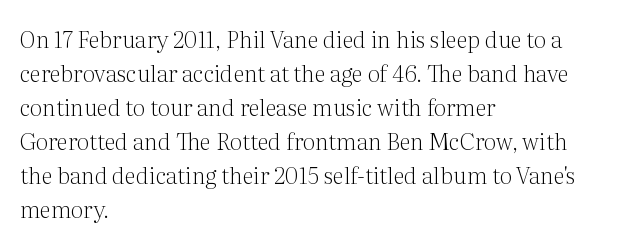
{"italic": "no", "bold": "no", "underline": "no", "align": "left", "line_spacing": "normal", "line_spacing_ratio": 1.48, "letter_spacing": "normal", "letter_spacing_em": 0.0, "glyph_px": 23}
